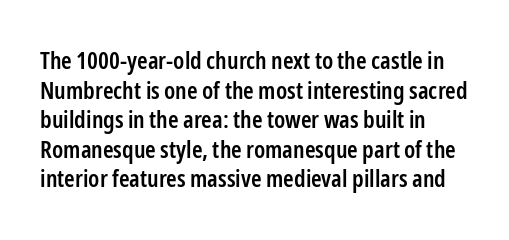
{"italic": "no", "bold": "semi", "underline": "no", "align": "left", "line_spacing_ratio": 1.23, "letter_spacing": "normal", "letter_spacing_em": 0.0, "glyph_px": 24}
